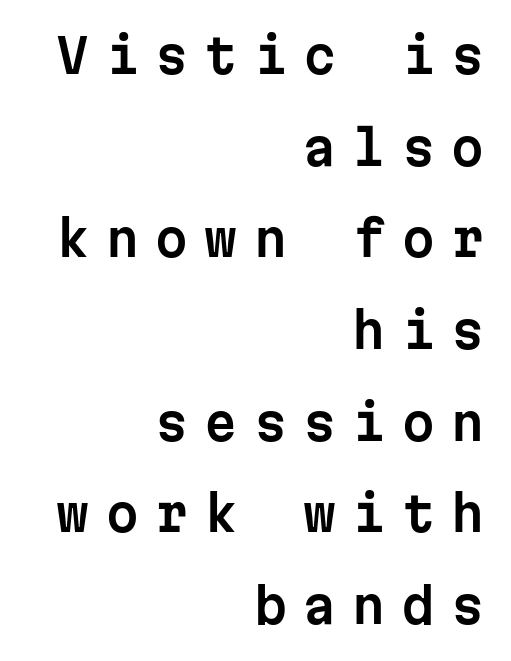
The rendering inserts visible extra space after every character. Lines of text with bare space underneath. What's the leading like? Stretched, with rows far apart. Each letter, wide or thin by design, is forced into the same width here.
